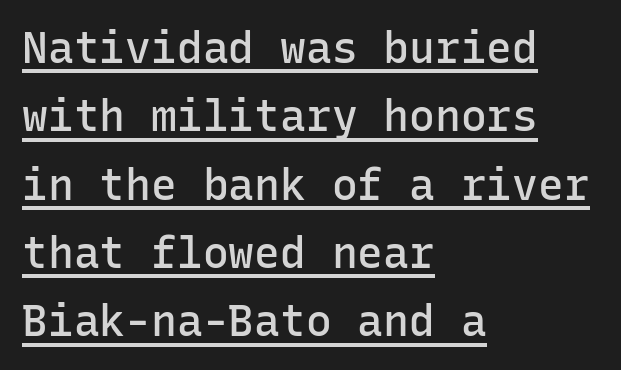
{"serif": "no", "italic": "no", "bold": "semi", "weight": "semibold", "width": "normal", "stroke_contrast": "low", "x_height": "medium", "monospaced": "yes", "underline": "yes", "align": "left", "line_spacing": "normal", "line_spacing_ratio": 1.59, "letter_spacing": "normal", "letter_spacing_em": 0.0, "glyph_px": 43}
